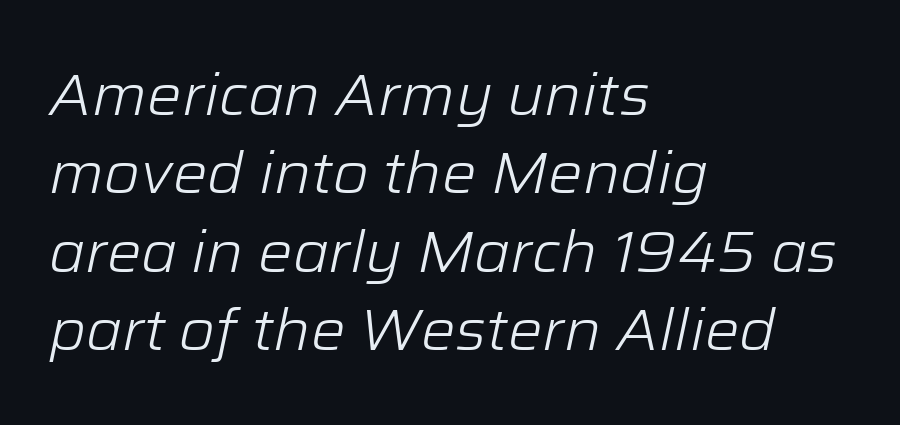
Default kerning and tracking; the words read as compact shapes. The strokes are not fattened; the text isn't bold. Designer's note — italics engaged. The glyphs are unaccompanied by any horizontal stroke below them. Spacing verdict: proportional, widths tailored to each character.
